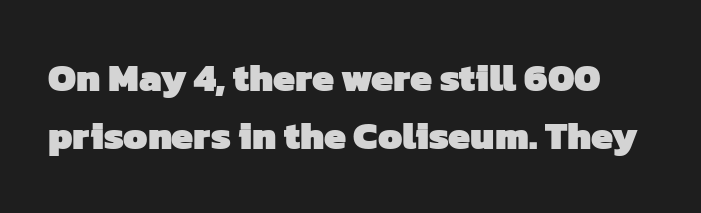
{"serif": "no", "bold": "yes", "weight": "heavy", "width": "normal", "stroke_contrast": "low", "x_height": "medium", "monospaced": "no", "underline": "no", "line_spacing": "normal", "line_spacing_ratio": 1.48, "letter_spacing": "normal", "letter_spacing_em": 0.0, "glyph_px": 39}
